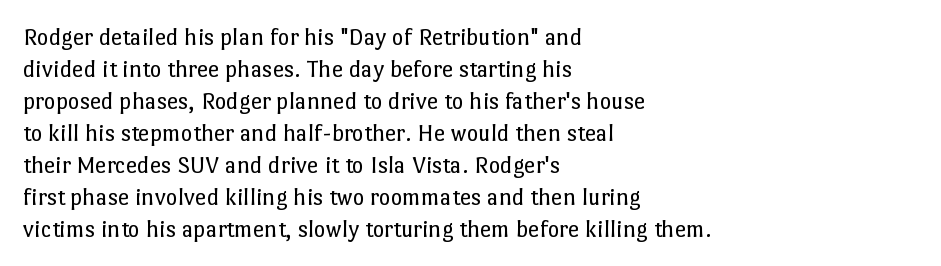
{"italic": "no", "bold": "no", "underline": "no", "align": "left", "line_spacing": "normal", "line_spacing_ratio": 1.28, "letter_spacing": "normal", "letter_spacing_em": 0.0, "glyph_px": 25}
